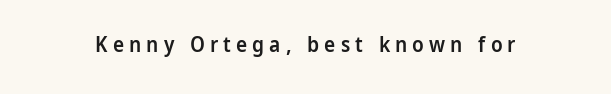
Q: Is the text bold? A: Semi-bold.
Q: Is the text italic (slanted)? A: No, it is upright.
Q: Is the text underlined? A: No.
Q: Is the spacing between letters normal or unusually wide? A: Unusually wide.
